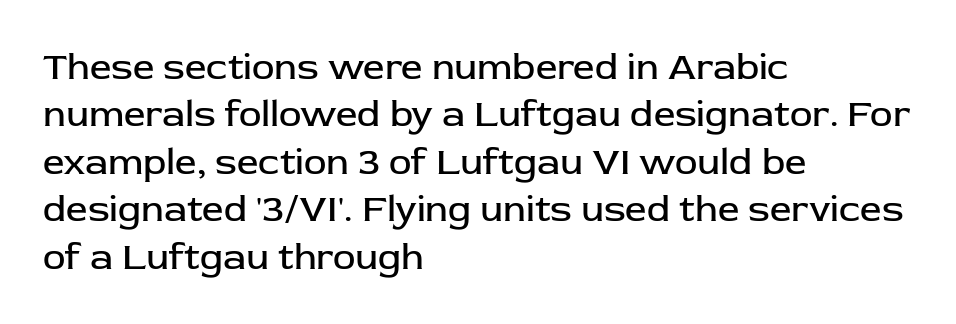
The image shows 38 px regular-weight sans-serif type, upright; set left-aligned, normal line spacing (1.25x), normal letter spacing, not underlined; low stroke contrast and a medium x-height.
